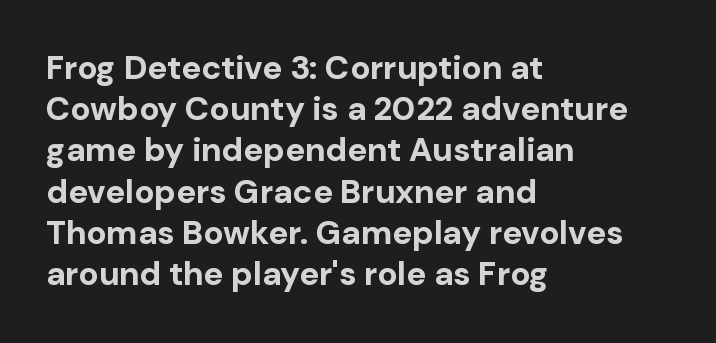
If you measured baseline to baseline, you'd find a middling distance. Each glyph is drawn with heavy, bold strokes. Varying glyph widths throughout — classic text-font behaviour. Leftover space on each line is placed entirely after the last word. Designer's note — italics off, roman on. Rule under the text: the space is simply empty.
